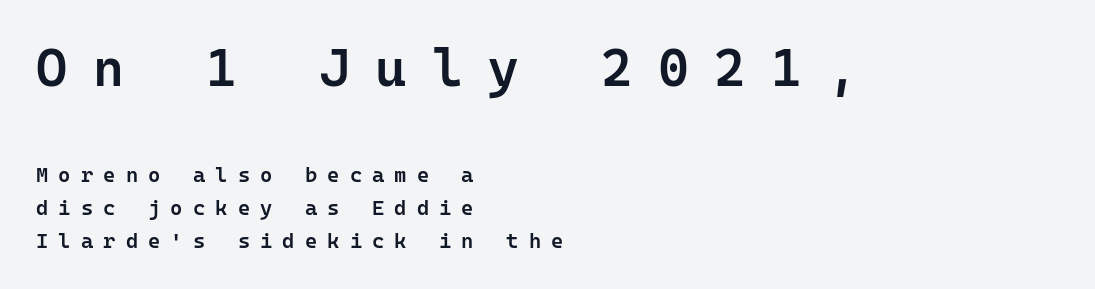
Short and long lines alike share a common starting point at left. The type sits square on the baseline with zero lean. How are the letters spaced? Widely, with obvious added tracking. The line-height multiplier appears to be the usual default. The passage shown is typed in a monospace face where columns stay perfectly aligned.
